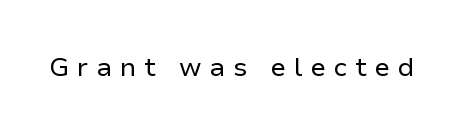
Q: Is the text bold? A: No.
Q: Is the text italic (slanted)? A: No, it is upright.
Q: Is the text underlined? A: No.
Q: Is the spacing between letters normal or unusually wide? A: Unusually wide.
